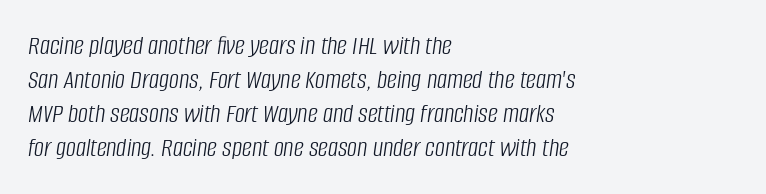
Italic? Definitely — the glyphs are oblique. Layout note: lines flush left. No word sits above an underline. Spacing verdict: proportional, widths tailored to each character. A typesetter would call this zero additional tracking. The characters are drawn with everyday or finer stroke widths.
